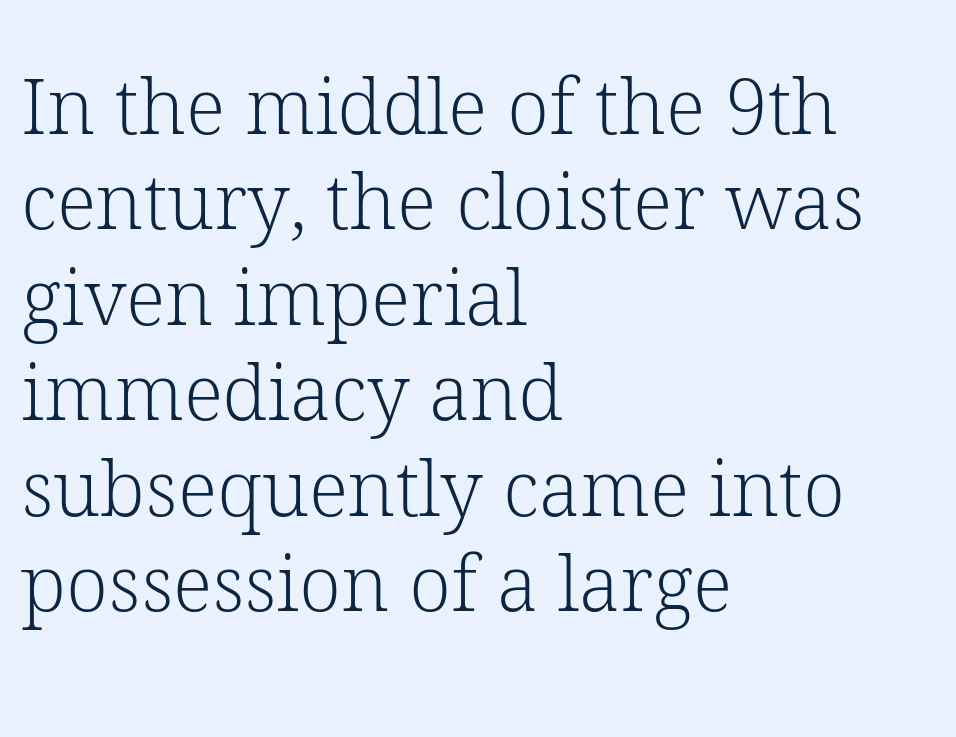
The image shows 77 px light serif type, upright; set left-aligned, line spacing 1.24x, normal letter spacing, not underlined; low stroke contrast and a medium x-height.
